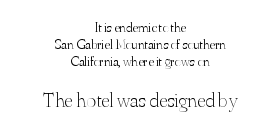
Q: Is the text bold? A: No.
Q: Is the text italic (slanted)? A: No, it is upright.
Q: Is the text underlined? A: No.
Q: How is the paragraph aligned? A: Centered.
Q: Is the spacing between letters normal or unusually wide? A: Normal.
Q: Which block of text is set in a larger size, the first (top) or the second (bottom)? A: The second (bottom) one.
